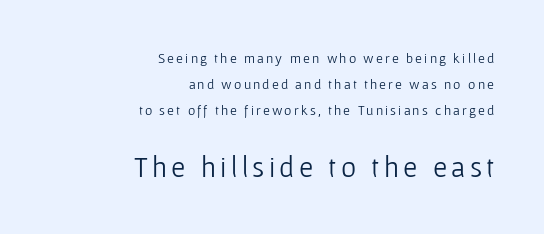
The image shows 29 px light sans-serif type, upright; set right-aligned, line spacing 1.84x, not underlined; the second (bottom) block is 2.07x larger; low stroke contrast and a medium x-height.
